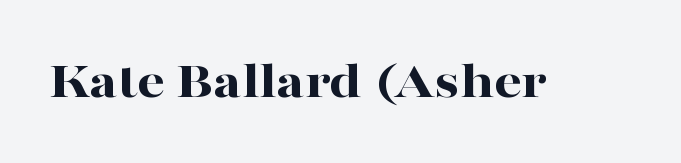
The image shows 54 px bold, wide serif type, upright; set normal letter spacing, not underlined; high stroke contrast and a medium x-height.
